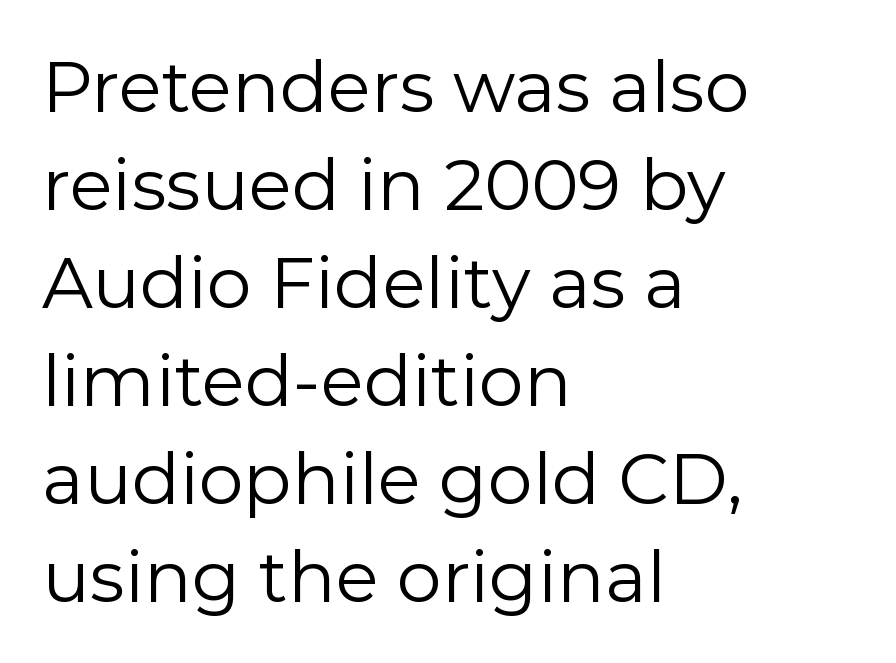
Q: Is the text bold? A: No.
Q: Is the text italic (slanted)? A: No, it is upright.
Q: Is the typeface a serif or a sans-serif typeface? A: Sans-serif.
Q: Is the text underlined? A: No.
Q: How is the paragraph aligned? A: Left-aligned.
Q: Is the spacing between letters normal or unusually wide? A: Normal.
Q: Is the spacing between lines tight, normal or loose? A: Normal.
Q: Width (condensed, normal, or wide)? A: Normal.
Q: Stroke contrast? A: Low.
Q: x-height? A: Medium.
Q: Monospaced? A: No.
